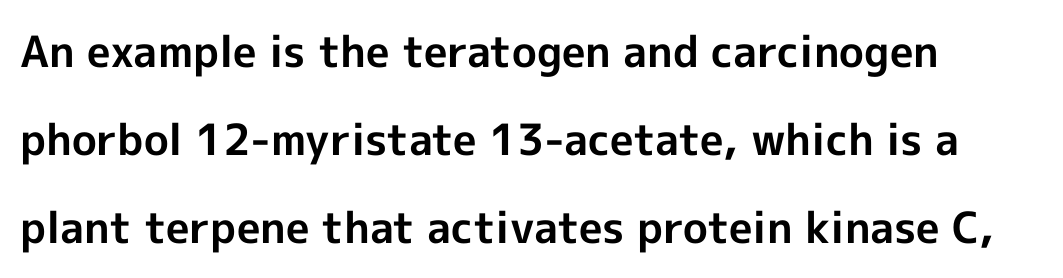
The specimen omits any rule beneath the text block's lines. Left-aligned paragraph, ragged on the right. Honestly, the letter spacing is just normal — you wouldn't notice it. Stroke terminals: plain, sans-serif. You can tell it's not italic because the verticals are truly vertical.
